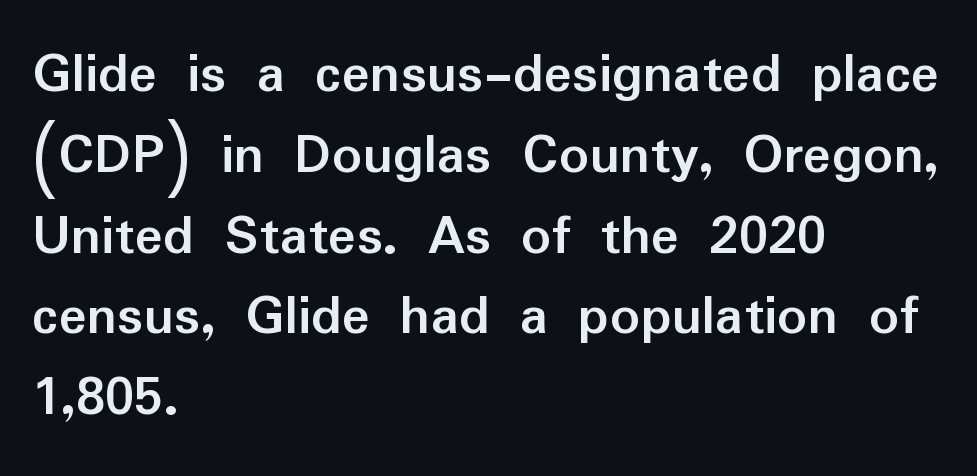
These lines are composed in type without serifs. The passage shown is typed in a proportional face where columns would drift. Where is the straight margin? On the left. The type sits square on the baseline with zero lean. A bare baseline throughout the passage. Set as a true bold cut, around the 700 mark.
